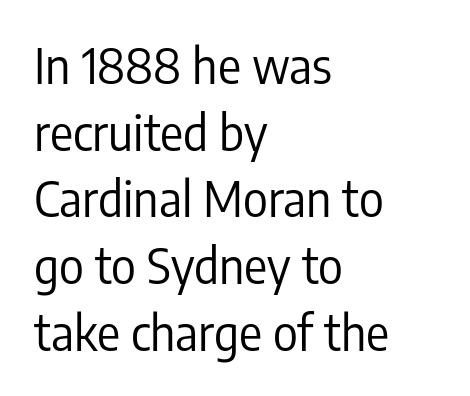
The image shows 48 px regular-weight, condensed sans-serif type, upright; set left-aligned, normal line spacing (1.39x), normal letter spacing, not underlined; low stroke contrast and a medium x-height.
